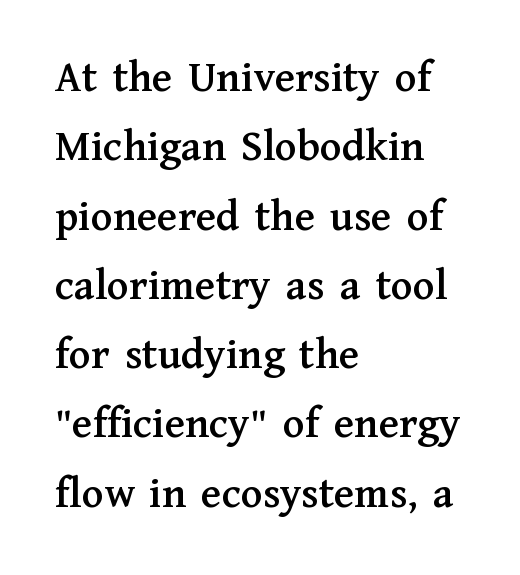
Q: Is the text italic (slanted)? A: No, it is upright.
Q: Is the typeface a serif or a sans-serif typeface? A: Serif.
Q: Is the text underlined? A: No.
Q: How is the paragraph aligned? A: Left-aligned.
Q: Is the spacing between letters normal or unusually wide? A: Normal.
Q: Is the spacing between lines tight, normal or loose? A: Normal.
Q: Width (condensed, normal, or wide)? A: Normal.
Q: Stroke contrast? A: Medium.
Q: x-height? A: Medium.
Q: Monospaced? A: No.
